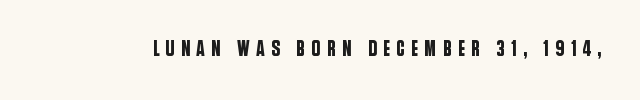
{"italic": "no", "underline": "no", "letter_spacing": "wide", "letter_spacing_em": 0.28, "glyph_px": 22}
